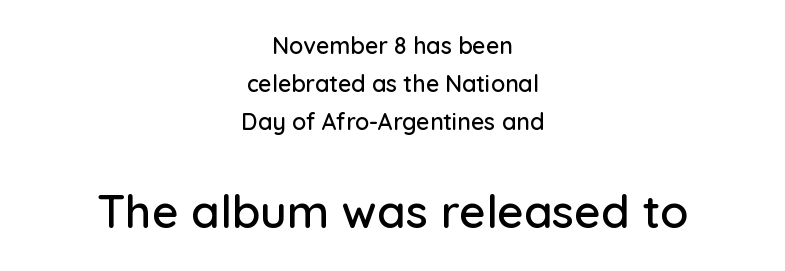
{"serif": "no", "italic": "no", "width": "normal", "stroke_contrast": "low", "x_height": "medium", "monospaced": "no", "underline": "no", "align": "center", "line_spacing": "normal", "line_spacing_ratio": 1.65, "letter_spacing": "normal", "letter_spacing_em": 0.0, "larger_block": "second", "size_ratio": 2.0, "glyph_px": 46}
